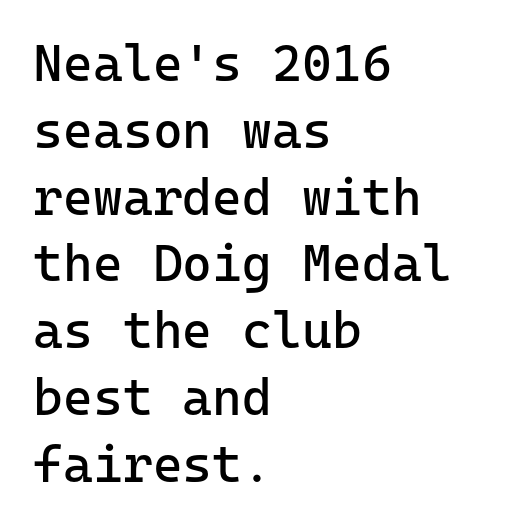
The image shows 51 px regular-weight sans-serif type, upright, monospaced; set left-aligned, normal line spacing (1.31x), normal letter spacing, not underlined; low stroke contrast and a medium x-height.
